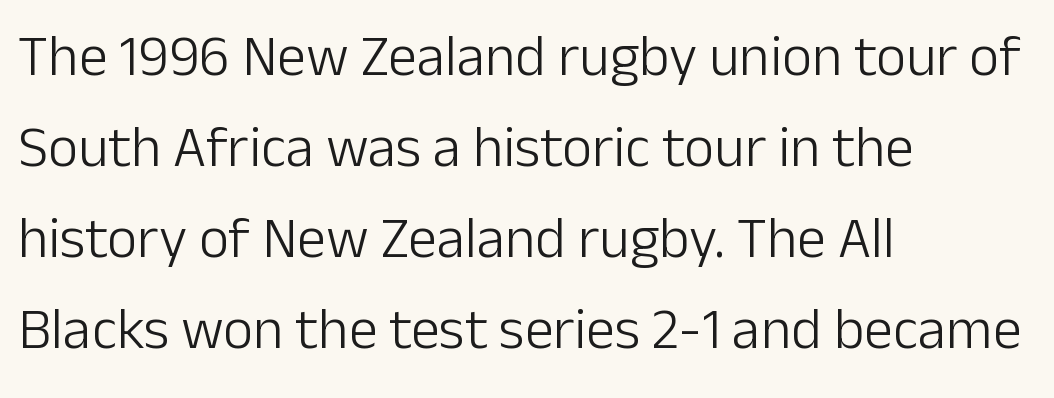
{"serif": "no", "italic": "no", "bold": "no", "weight": "light", "width": "normal", "stroke_contrast": "low", "x_height": "medium", "monospaced": "no", "underline": "no", "align": "left", "line_spacing": "normal", "line_spacing_ratio": 1.57, "letter_spacing": "normal", "letter_spacing_em": 0.0, "glyph_px": 58}
